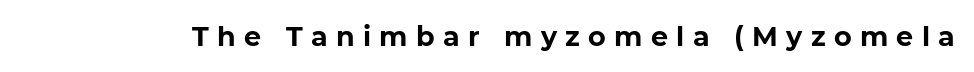
The image shows 27 px bold type; set unusually wide letter spacing (+0.31 em), not underlined.
